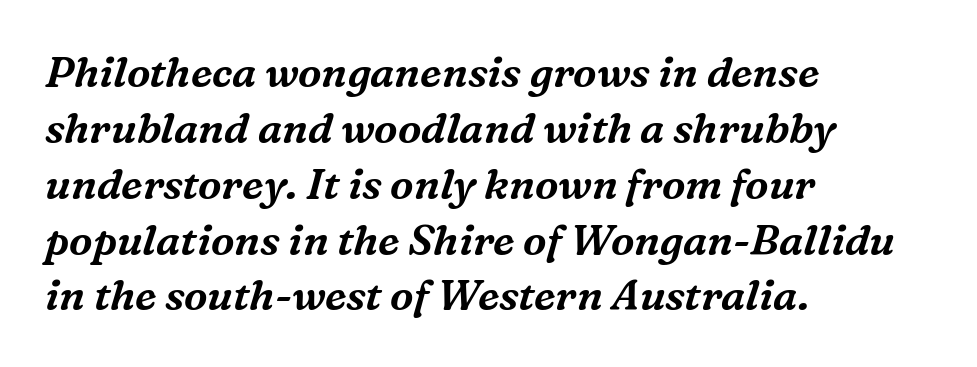
{"serif": "yes", "italic": "yes", "lean": "right", "slant_degrees": 16, "width": "normal", "stroke_contrast": "medium", "x_height": "medium", "monospaced": "no", "underline": "no", "align": "left", "line_spacing": "normal", "line_spacing_ratio": 1.33, "letter_spacing": "normal", "letter_spacing_em": 0.0, "glyph_px": 42}
